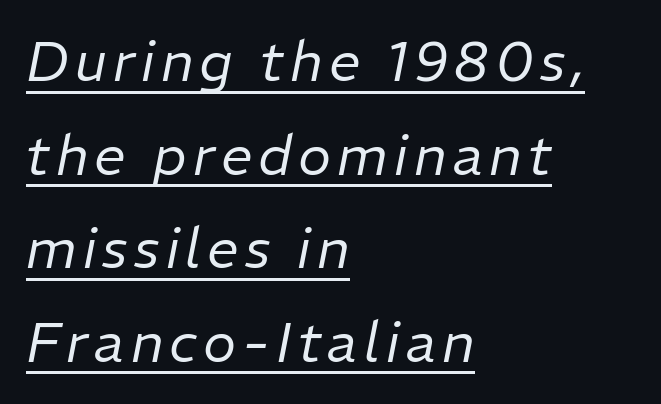
{"italic": "yes", "lean": "right", "slant_degrees": 11, "bold": "no", "weight": "regular", "width": "normal", "stroke_contrast": "low", "x_height": "medium", "monospaced": "no", "underline": "yes", "align": "left", "line_spacing": "normal", "line_spacing_ratio": 1.67, "glyph_px": 56}
